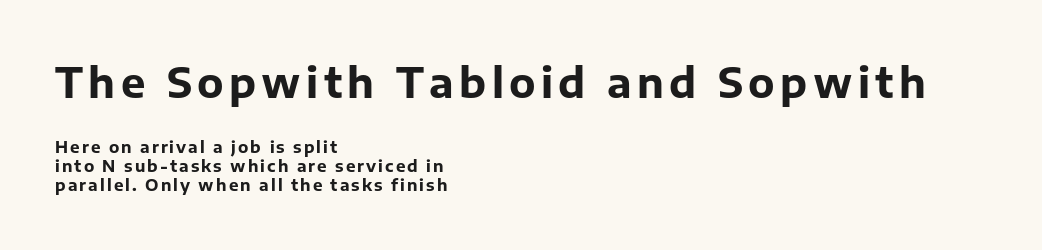
Q: Is the text bold? A: Yes.
Q: Is the text italic (slanted)? A: No, it is upright.
Q: Is the typeface a serif or a sans-serif typeface? A: Sans-serif.
Q: Is the text underlined? A: No.
Q: How is the paragraph aligned? A: Left-aligned.
Q: Which block of text is set in a larger size, the first (top) or the second (bottom)? A: The first (top) one.
Q: Width (condensed, normal, or wide)? A: Normal.
Q: Stroke contrast? A: Low.
Q: x-height? A: Medium.
Q: Monospaced? A: No.
